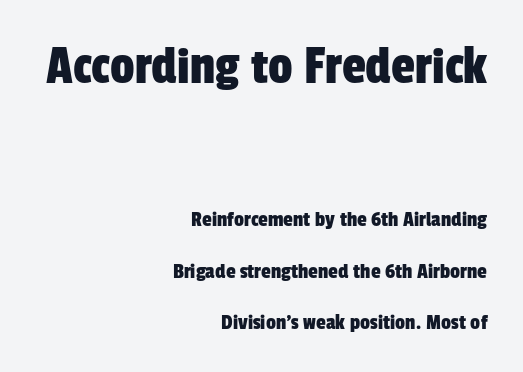
Q: Is the typeface a serif or a sans-serif typeface? A: Sans-serif.
Q: Is the text underlined? A: No.
Q: How is the paragraph aligned? A: Right-aligned.
Q: Is the spacing between letters normal or unusually wide? A: Normal.
Q: Is the spacing between lines tight, normal or loose? A: Loose.
Q: Which block of text is set in a larger size, the first (top) or the second (bottom)? A: The first (top) one.
Q: Width (condensed, normal, or wide)? A: Condensed.
Q: Stroke contrast? A: Low.
Q: x-height? A: Medium.
Q: Monospaced? A: No.
